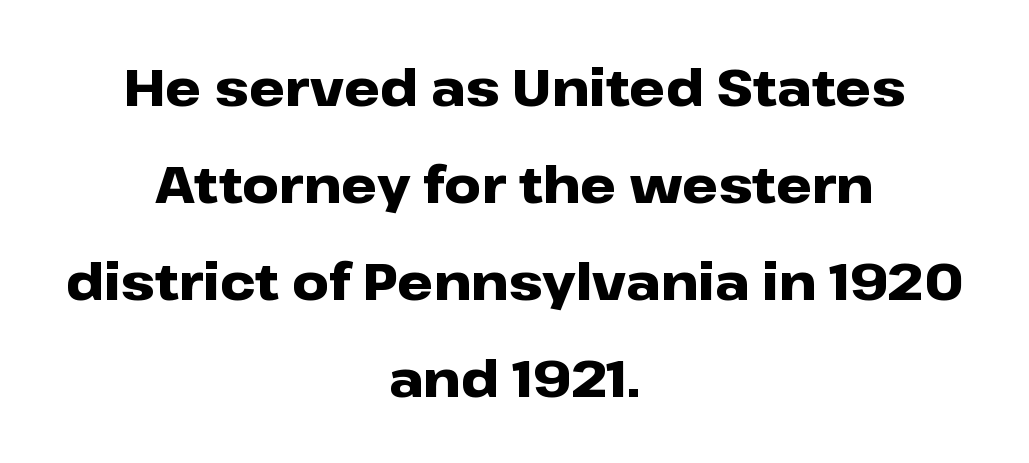
The image shows 51 px heavy, wide sans-serif type, upright; set centered, loose line spacing (1.9x), normal letter spacing, not underlined; low stroke contrast and a medium x-height.
